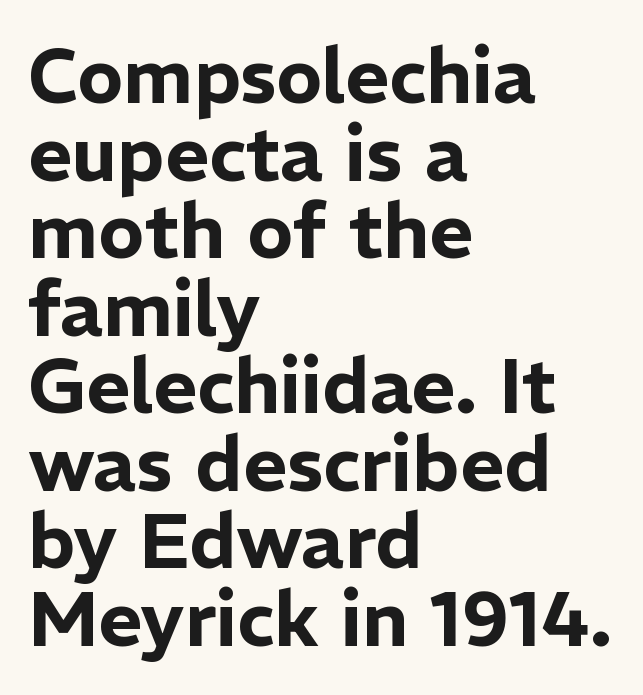
{"serif": "no", "italic": "no", "width": "normal", "stroke_contrast": "low", "x_height": "medium", "monospaced": "no", "underline": "no", "align": "left", "line_spacing": "tight", "line_spacing_ratio": 1.02, "letter_spacing": "normal", "letter_spacing_em": 0.0, "glyph_px": 76}
